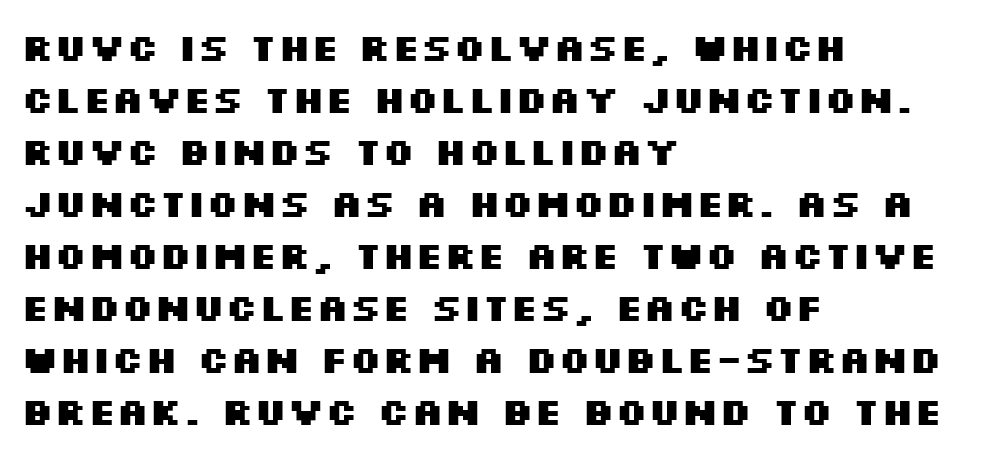
{"serif": "no", "italic": "no", "bold": "yes", "weight": "heavy", "width": "wide", "stroke_contrast": "medium", "x_height": "large", "monospaced": "no", "underline": "no", "align": "left", "line_spacing": "normal", "line_spacing_ratio": 1.37, "letter_spacing": "normal", "letter_spacing_em": 0.0, "glyph_px": 38}
